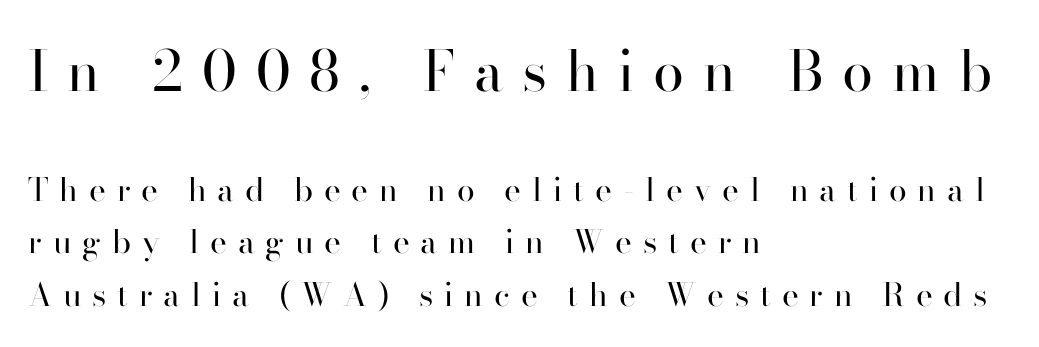
{"serif": "yes", "italic": "no", "bold": "no", "weight": "regular", "width": "normal", "stroke_contrast": "high", "x_height": "small", "monospaced": "no", "underline": "no", "align": "left", "line_spacing": "normal", "line_spacing_ratio": 1.64, "letter_spacing": "wide", "letter_spacing_em": 0.34, "larger_block": "first", "size_ratio": 1.75, "glyph_px": 56}
